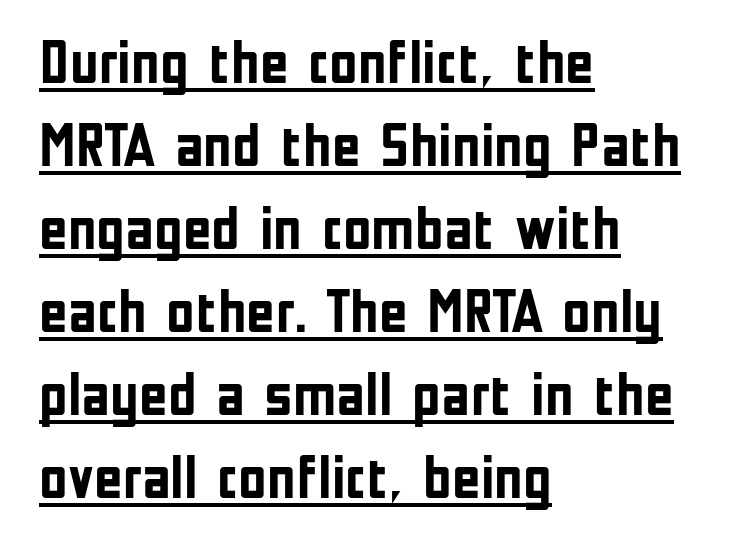
Q: Is the text bold? A: Yes.
Q: Is the text italic (slanted)? A: No, it is upright.
Q: Is the typeface a serif or a sans-serif typeface? A: Sans-serif.
Q: Is the text underlined? A: Yes.
Q: How is the paragraph aligned? A: Left-aligned.
Q: Is the spacing between letters normal or unusually wide? A: Normal.
Q: Is the spacing between lines tight, normal or loose? A: Normal.
Q: Width (condensed, normal, or wide)? A: Condensed.
Q: Stroke contrast? A: Low.
Q: x-height? A: Medium.
Q: Monospaced? A: No.
